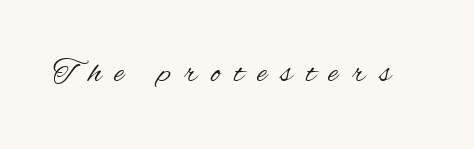
Compared with typical body copy, the letter spacing here is much looser. Counters stay open thanks to moderate or lighter strokes. A clean baseline with only descenders dipping below it.
